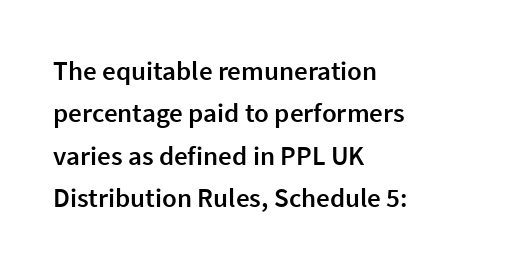
The image shows 27 px text type, upright; set left-aligned, normal line spacing (1.57x), normal letter spacing, not underlined.
